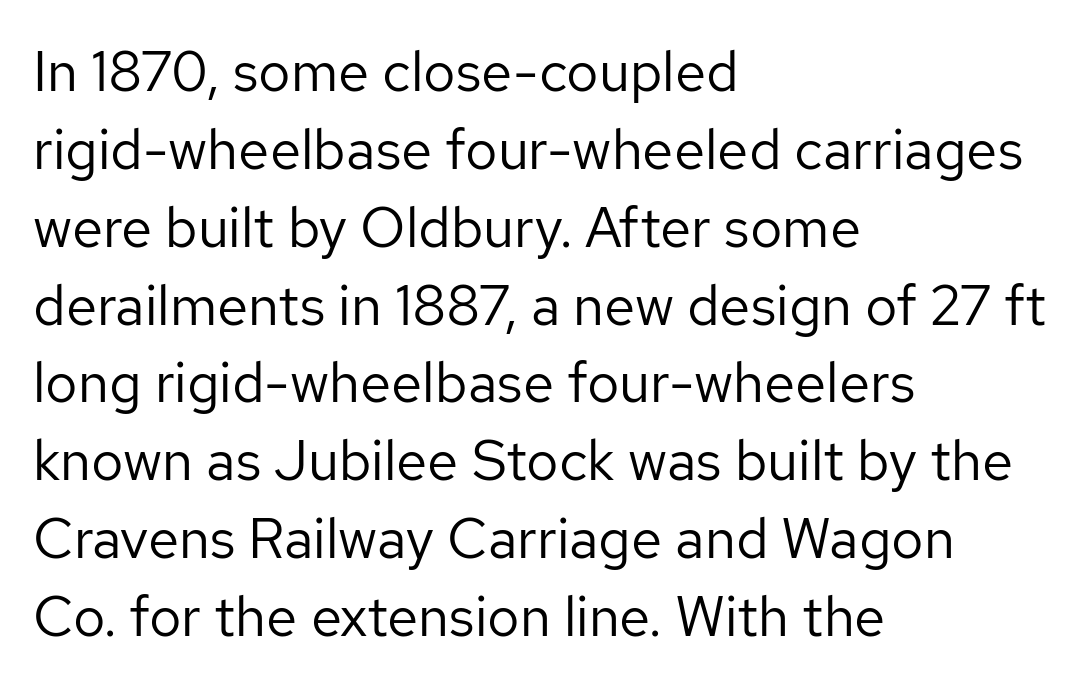
Q: Is the text bold? A: No.
Q: Is the text italic (slanted)? A: No, it is upright.
Q: Is the typeface a serif or a sans-serif typeface? A: Sans-serif.
Q: Is the text underlined? A: No.
Q: How is the paragraph aligned? A: Left-aligned.
Q: Is the spacing between letters normal or unusually wide? A: Normal.
Q: Is the spacing between lines tight, normal or loose? A: Normal.
Q: Width (condensed, normal, or wide)? A: Normal.
Q: Stroke contrast? A: Low.
Q: x-height? A: Medium.
Q: Monospaced? A: No.
